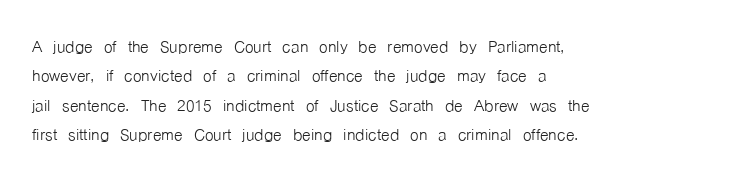
Bare-footed words on every line. Every stem runs plumb, perpendicular to the baseline. The typesetting does not lean heavy: it is not bold. Tracking value appears to be zero — textbook default spacing. The vertical gap from one line to the next is medium.
